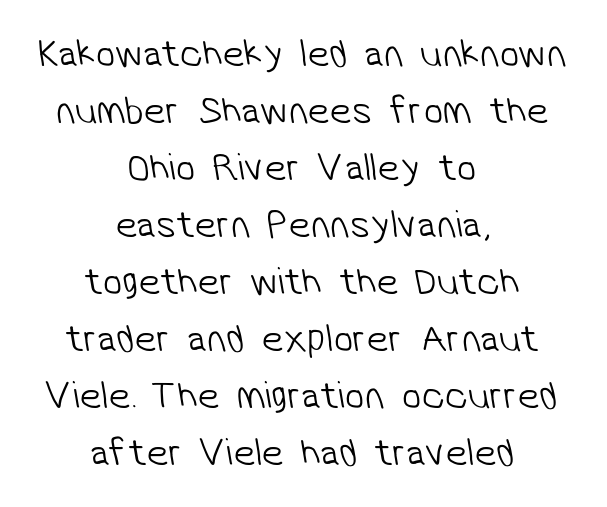
Q: Is the text bold? A: No.
Q: Is the typeface a serif or a sans-serif typeface? A: Sans-serif.
Q: Is the text underlined? A: No.
Q: How is the paragraph aligned? A: Centered.
Q: Is the spacing between letters normal or unusually wide? A: Normal.
Q: Is the spacing between lines tight, normal or loose? A: Normal.
Q: Width (condensed, normal, or wide)? A: Normal.
Q: Stroke contrast? A: Low.
Q: x-height? A: Medium.
Q: Monospaced? A: No.
